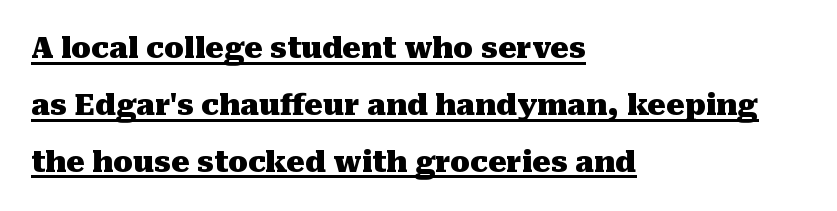
Q: Is the text bold? A: Yes.
Q: Is the text italic (slanted)? A: No, it is upright.
Q: Is the typeface a serif or a sans-serif typeface? A: Serif.
Q: Is the text underlined? A: Yes.
Q: How is the paragraph aligned? A: Left-aligned.
Q: Is the spacing between letters normal or unusually wide? A: Normal.
Q: Is the spacing between lines tight, normal or loose? A: Loose.
Q: Width (condensed, normal, or wide)? A: Normal.
Q: Stroke contrast? A: Medium.
Q: x-height? A: Medium.
Q: Monospaced? A: No.
